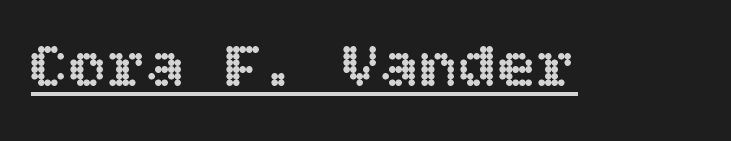
The image shows 65 px text type, upright; set normal letter spacing, underlined; a large x-height.
